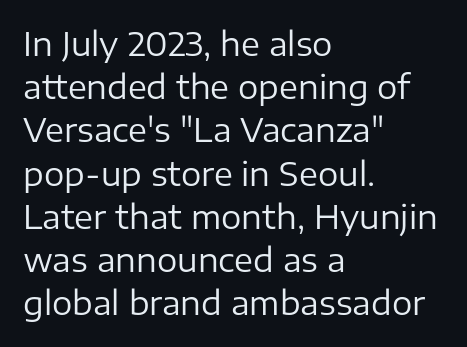
The image shows 32 px regular-weight sans-serif type, upright; set left-aligned, normal line spacing (1.35x), normal letter spacing, not underlined; low stroke contrast and a medium x-height.
